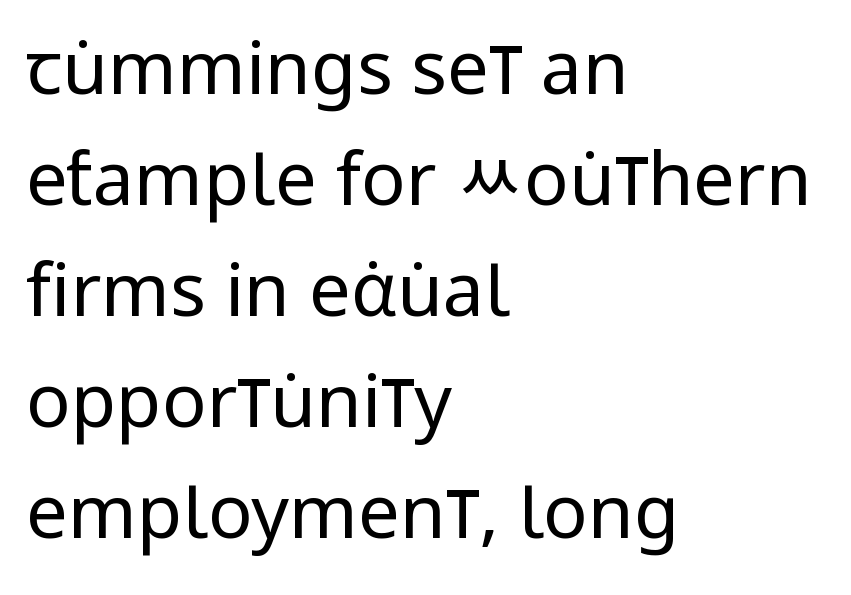
Q: Is the text bold? A: No.
Q: Is the text italic (slanted)? A: No, it is upright.
Q: Is the typeface a serif or a sans-serif typeface? A: Sans-serif.
Q: Is the text underlined? A: No.
Q: How is the paragraph aligned? A: Left-aligned.
Q: Is the spacing between letters normal or unusually wide? A: Normal.
Q: Is the spacing between lines tight, normal or loose? A: Normal.
Q: Width (condensed, normal, or wide)? A: Condensed.
Q: Stroke contrast? A: Low.
Q: x-height? A: Large.
Q: Monospaced? A: No.
